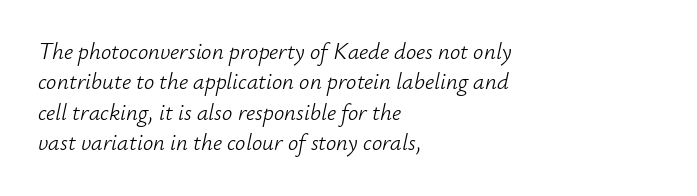
The image shows 23 px text type, italic (leaning right); set left-aligned, normal line spacing (1.32x), normal letter spacing, not underlined.
